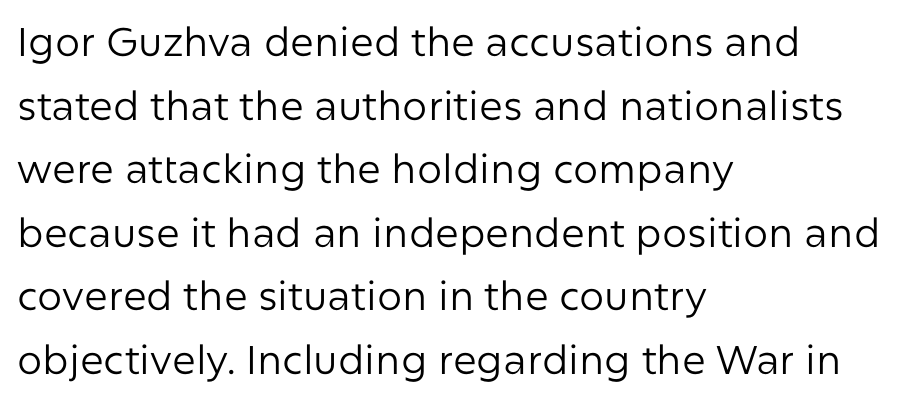
Q: Is the text bold? A: No.
Q: Is the text italic (slanted)? A: No, it is upright.
Q: Is the typeface a serif or a sans-serif typeface? A: Sans-serif.
Q: Is the text underlined? A: No.
Q: How is the paragraph aligned? A: Left-aligned.
Q: Is the spacing between letters normal or unusually wide? A: Normal.
Q: Is the spacing between lines tight, normal or loose? A: Normal.
Q: Width (condensed, normal, or wide)? A: Normal.
Q: Stroke contrast? A: Low.
Q: x-height? A: Medium.
Q: Monospaced? A: No.
